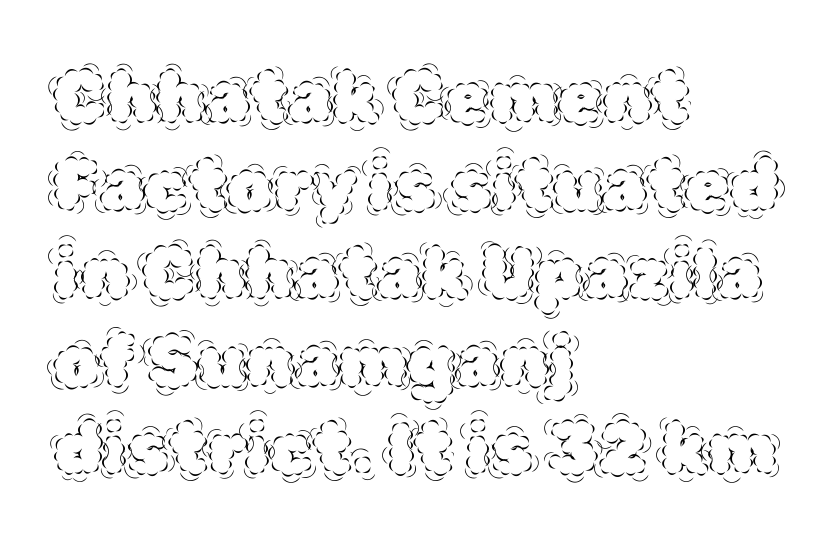
The image shows 72 px thin type, upright; set left-aligned, line spacing 1.22x, normal letter spacing, not underlined; a large x-height.
